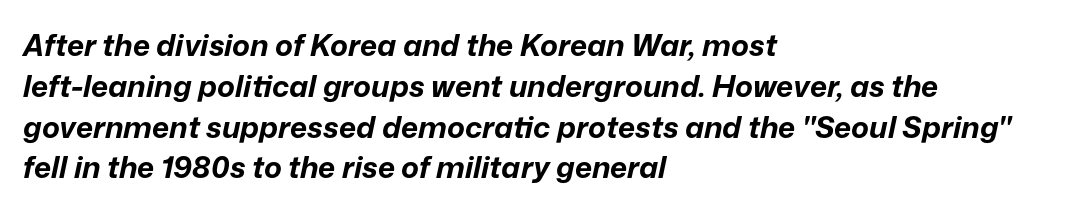
The image shows 30 px bold type, italic (leaning right); set left-aligned, normal line spacing (1.36x), normal letter spacing, not underlined; low stroke contrast and a medium x-height.
